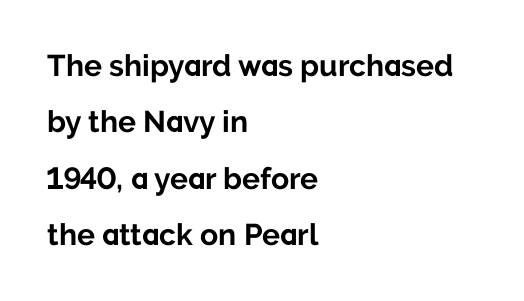
{"serif": "no", "italic": "no", "bold": "yes", "weight": "bold", "width": "normal", "stroke_contrast": "low", "x_height": "medium", "monospaced": "no", "underline": "no", "align": "left", "line_spacing_ratio": 1.88, "letter_spacing": "normal", "letter_spacing_em": 0.0, "glyph_px": 30}
